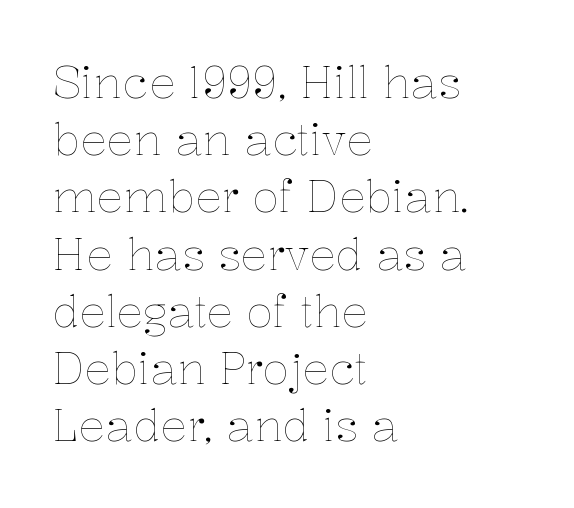
{"italic": "no", "bold": "no", "weight": "thin", "width": "normal", "stroke_contrast": "low", "x_height": "medium", "monospaced": "no", "underline": "no", "align": "left", "line_spacing": "normal", "line_spacing_ratio": 1.3, "letter_spacing": "normal", "letter_spacing_em": 0.0, "glyph_px": 44}
